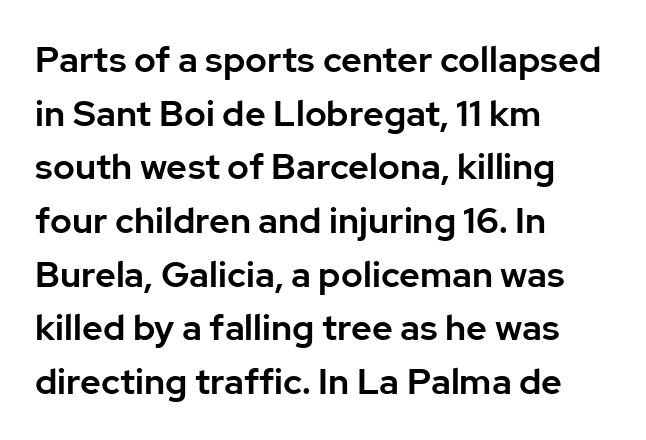
The image shows 36 px sans-serif type, upright; set left-aligned, normal line spacing (1.49x), normal letter spacing, not underlined; low stroke contrast and a medium x-height.
